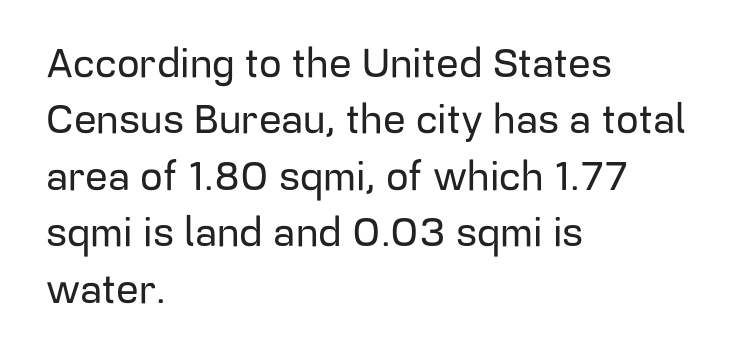
{"serif": "no", "italic": "no", "width": "normal", "stroke_contrast": "low", "x_height": "medium", "monospaced": "no", "underline": "no", "align": "left", "line_spacing": "normal", "line_spacing_ratio": 1.41, "letter_spacing": "normal", "letter_spacing_em": 0.0, "glyph_px": 40}
